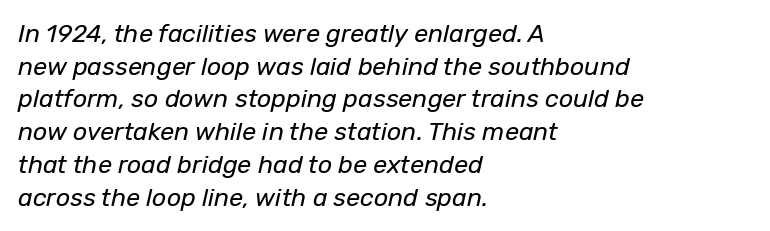
Compared with typical paragraphs, the rows here are spaced about the same. The words here are not underlined. Does extra space separate the letters? No, they use regular spacing. Stems and bowls with no extra thickness — not bold.
